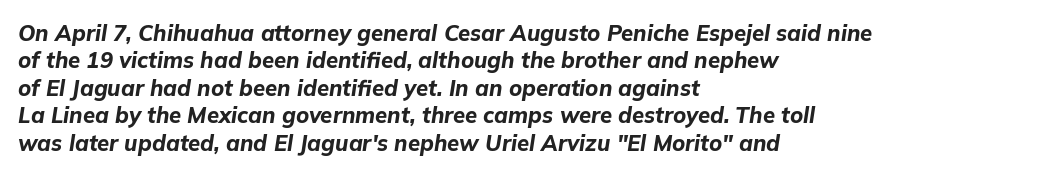
Q: Is the text bold? A: Yes.
Q: Is the text italic (slanted)? A: Yes, it leans right by about 9 degrees.
Q: Is the text underlined? A: No.
Q: How is the paragraph aligned? A: Left-aligned.
Q: Is the spacing between letters normal or unusually wide? A: Normal.
Q: Is the spacing between lines tight, normal or loose? A: Normal.
